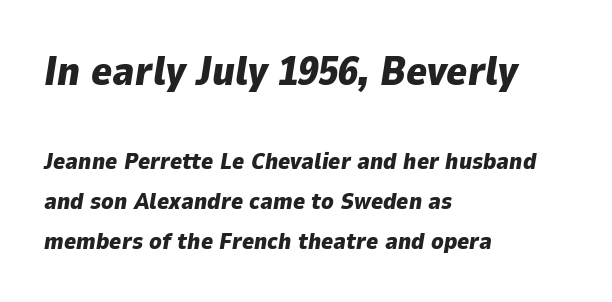
Q: Is the text bold? A: Yes.
Q: Is the text italic (slanted)? A: Yes, it leans right by about 9 degrees.
Q: Is the text underlined? A: No.
Q: How is the paragraph aligned? A: Left-aligned.
Q: Is the spacing between letters normal or unusually wide? A: Normal.
Q: Which block of text is set in a larger size, the first (top) or the second (bottom)? A: The first (top) one.
Q: Width (condensed, normal, or wide)? A: Normal.
Q: Stroke contrast? A: Low.
Q: x-height? A: Medium.
Q: Monospaced? A: No.
